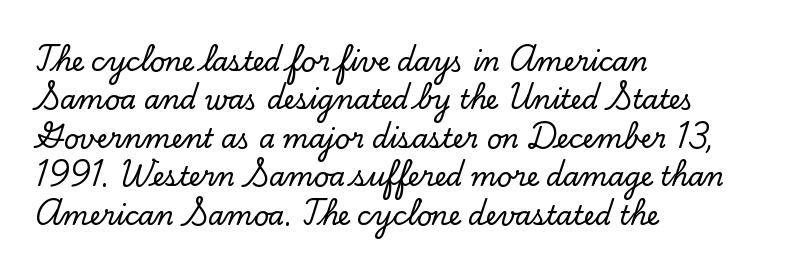
These lines keep a tight, regular rhythm from letter to letter. A student would call this left alignment; a typographer would say flush left, rag right. Descenders are the only things crossing below the line. Evenly set lines give the paragraph a standard silhouette.
